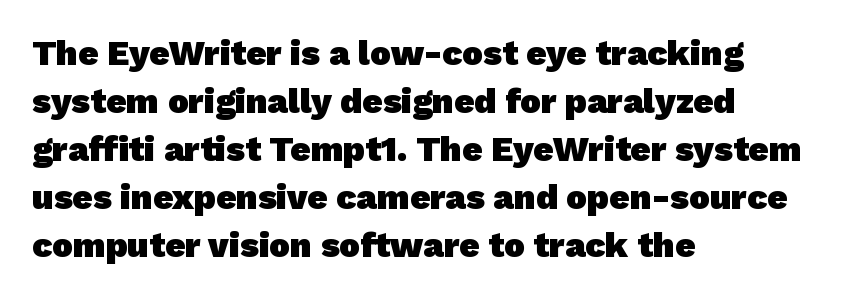
The image shows 35 px heavy sans-serif type; set left-aligned, normal line spacing (1.37x), normal letter spacing, not underlined; low stroke contrast and a medium x-height.
